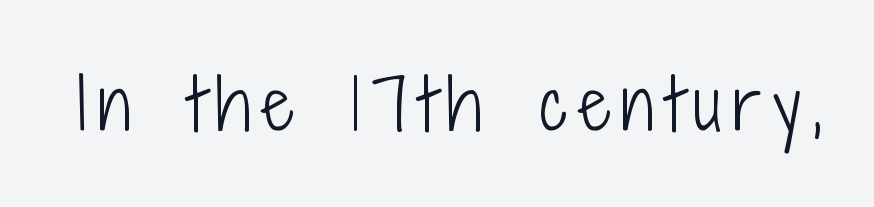
The image shows 69 px light, condensed sans-serif type, upright; set not underlined; low stroke contrast and a medium x-height.
